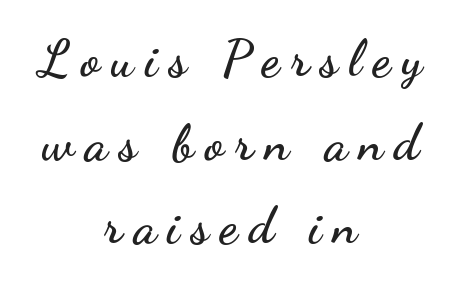
Anything drawn beneath the words? Only blank space. If you folded the block vertically in half, each line would mirror itself in length. You could not count columns in this text — the font is proportionally spaced. Quick note: interline space is typical. The letters carry no serifs — their stems end cleanly without finishing strokes.
